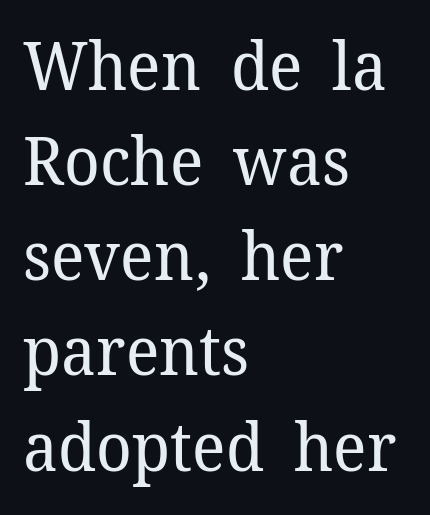
Q: Is the text bold? A: No.
Q: Is the text italic (slanted)? A: No, it is upright.
Q: Is the typeface a serif or a sans-serif typeface? A: Serif.
Q: Is the text underlined? A: No.
Q: How is the paragraph aligned? A: Left-aligned.
Q: Is the spacing between letters normal or unusually wide? A: Normal.
Q: Is the spacing between lines tight, normal or loose? A: Normal.
Q: Width (condensed, normal, or wide)? A: Normal.
Q: Stroke contrast? A: Low.
Q: x-height? A: Medium.
Q: Monospaced? A: No.
